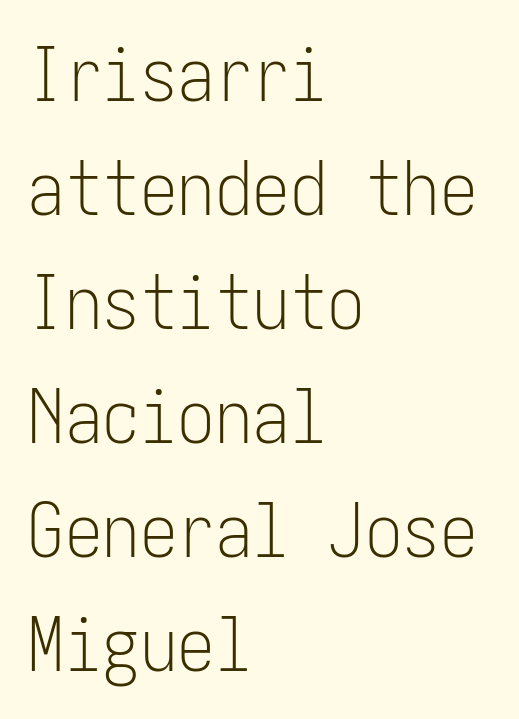
Q: Is the text bold? A: No.
Q: Is the text italic (slanted)? A: No, it is upright.
Q: Is the typeface a serif or a sans-serif typeface? A: Sans-serif.
Q: Is the text underlined? A: No.
Q: How is the paragraph aligned? A: Left-aligned.
Q: Is the spacing between letters normal or unusually wide? A: Normal.
Q: Is the spacing between lines tight, normal or loose? A: Normal.
Q: Width (condensed, normal, or wide)? A: Condensed.
Q: Stroke contrast? A: Low.
Q: x-height? A: Medium.
